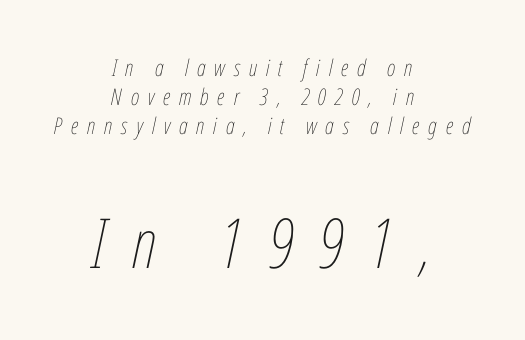
Which margin do the lines hug? Neither — every line sits in the middle. Someone cranked the tracking dial way up on this one. The font sits on the lighter half of the weight spectrum, regular included. The vertical gap from one line to the next is medium.
